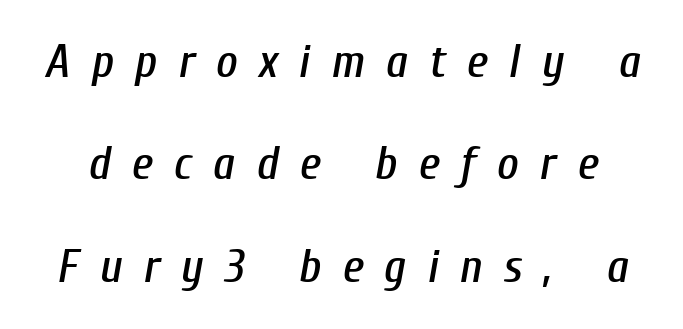
Reading down the column, the eye jumps a long way to each next line. Glance below the letters and you will spot only blank space. The passage shown leans; its letterforms are oblique. Does extra space separate the letters? Yes, quite a lot of it. The rendering uses natural spacing where letterforms have individual widths.
